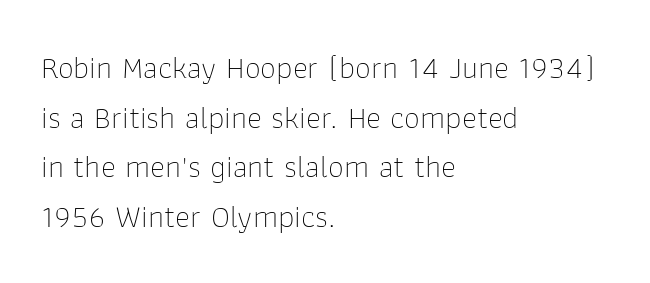
The image shows 32 px thin sans-serif type, upright; set left-aligned, normal line spacing (1.55x), normal letter spacing, not underlined; low stroke contrast and a medium x-height.
